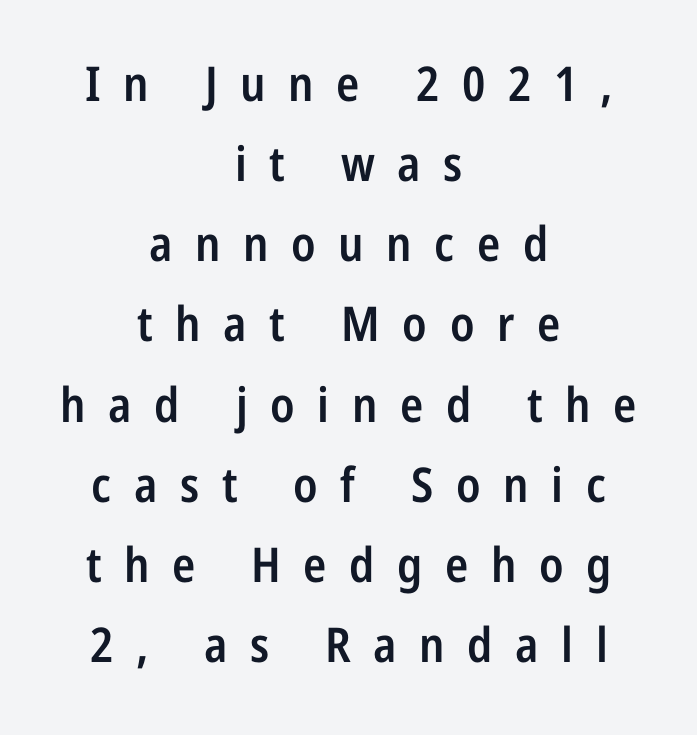
{"serif": "no", "italic": "no", "bold": "semi", "weight": "semibold", "width": "condensed", "stroke_contrast": "low", "x_height": "medium", "monospaced": "no", "underline": "no", "align": "center", "line_spacing": "normal", "line_spacing_ratio": 1.67, "letter_spacing": "wide", "letter_spacing_em": 0.47, "glyph_px": 48}
